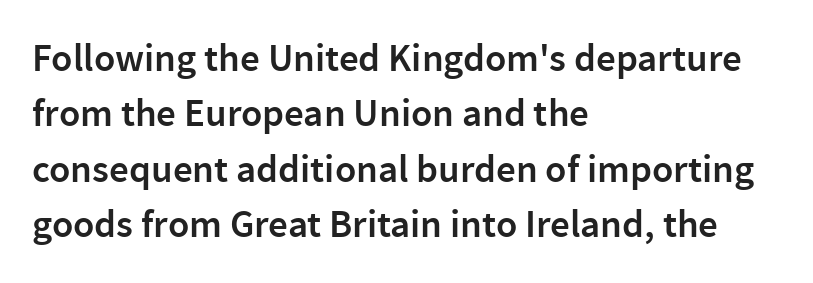
{"serif": "no", "italic": "no", "bold": "semi", "weight": "semibold", "width": "normal", "stroke_contrast": "low", "x_height": "medium", "monospaced": "no", "underline": "no", "align": "left", "line_spacing": "normal", "line_spacing_ratio": 1.42, "letter_spacing": "normal", "letter_spacing_em": 0.0, "glyph_px": 39}
